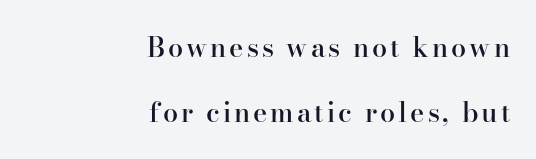
The image shows 27 px text type, upright; set right-aligned, loose line spacing (2.39x), not underlined.
